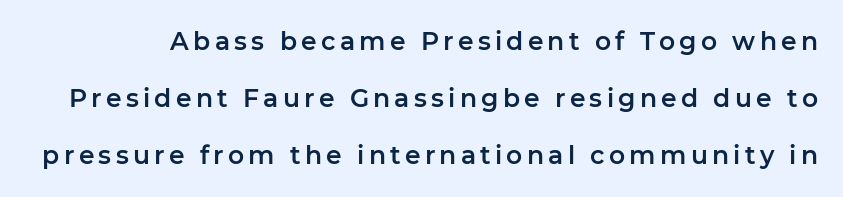
{"italic": "no", "underline": "no", "line_spacing": "loose", "line_spacing_ratio": 2.29, "glyph_px": 25}
